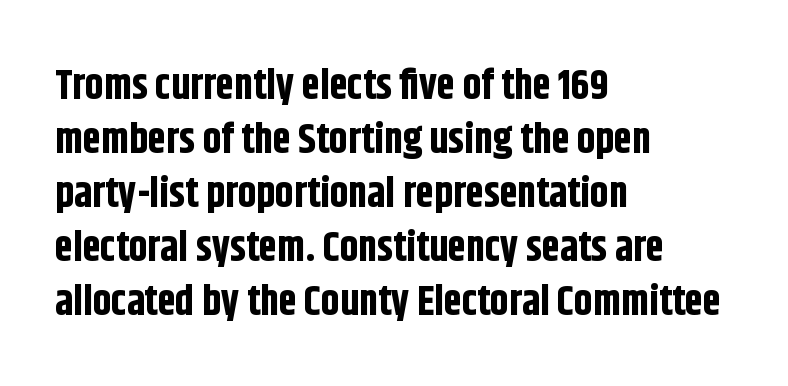
{"serif": "no", "italic": "no", "bold": "yes", "weight": "bold", "width": "condensed", "stroke_contrast": "low", "x_height": "large", "monospaced": "no", "underline": "no", "align": "left", "line_spacing": "normal", "line_spacing_ratio": 1.32, "letter_spacing": "normal", "letter_spacing_em": 0.0, "glyph_px": 41}
